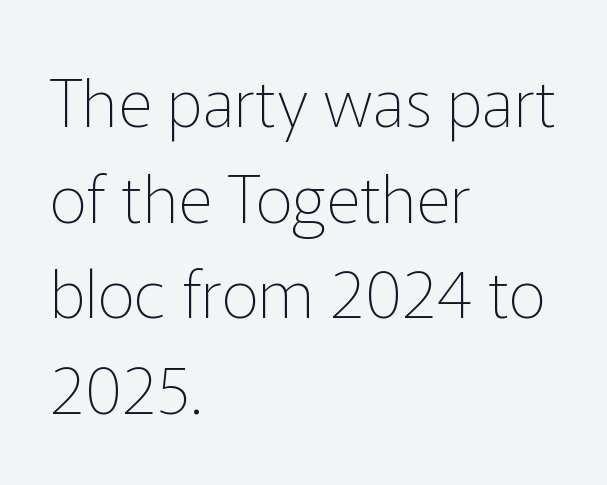
The image shows 66 px thin sans-serif type, upright; set left-aligned, normal line spacing (1.45x), normal letter spacing, not underlined; low stroke contrast and a medium x-height.
